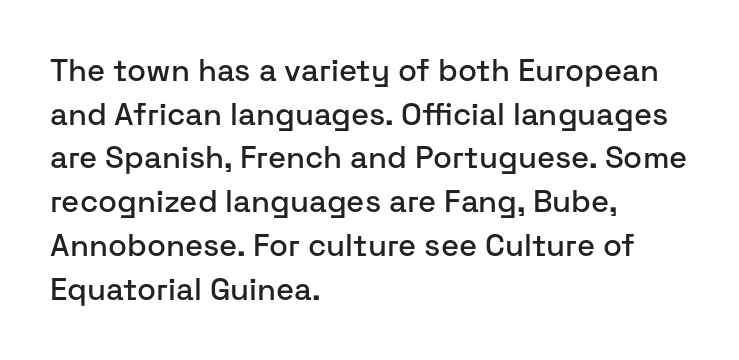
A typesetter would call this leading conventional body-copy spacing. The gaps between neighbouring characters are ordinary and unremarkable. Teacher's note: observe the even left margin — that is flush-left alignment. The passage shown is typed in a proportional face where columns would drift.
